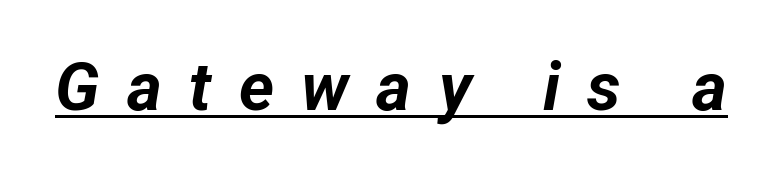
The image shows 67 px bold type, italic (leaning right); set unusually wide letter spacing (+0.41 em), underlined; low stroke contrast and a medium x-height.
